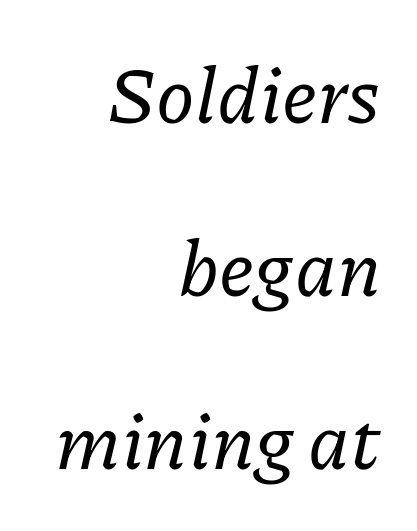
{"serif": "yes", "italic": "yes", "lean": "right", "slant_degrees": 11, "width": "normal", "stroke_contrast": "low", "x_height": "medium", "monospaced": "no", "underline": "no", "align": "right", "line_spacing": "loose", "line_spacing_ratio": 2.22, "letter_spacing": "normal", "letter_spacing_em": 0.0, "glyph_px": 78}
